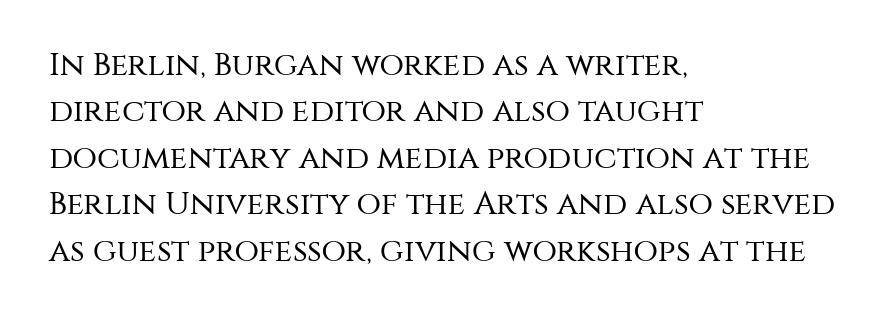
{"serif": "no", "italic": "no", "bold": "no", "weight": "regular", "width": "normal", "stroke_contrast": "medium", "x_height": "large", "monospaced": "no", "underline": "no", "align": "left", "line_spacing": "normal", "line_spacing_ratio": 1.45, "letter_spacing": "normal", "letter_spacing_em": 0.0, "glyph_px": 32}
